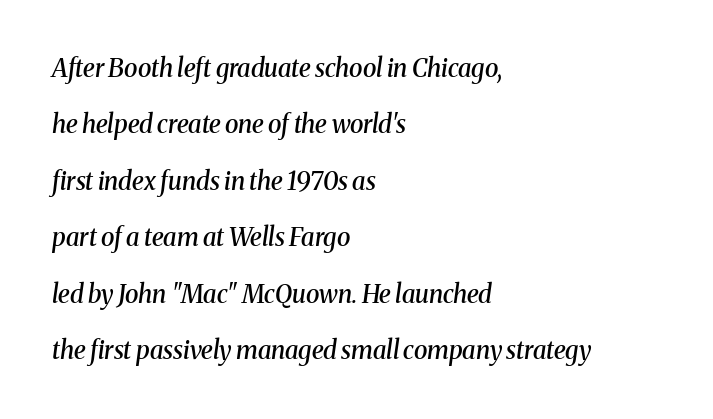
{"italic": "yes", "lean": "right", "slant_degrees": 8, "bold": "semi", "underline": "no", "align": "left", "line_spacing": "loose", "line_spacing_ratio": 2.26, "letter_spacing": "normal", "letter_spacing_em": 0.0, "glyph_px": 25}
